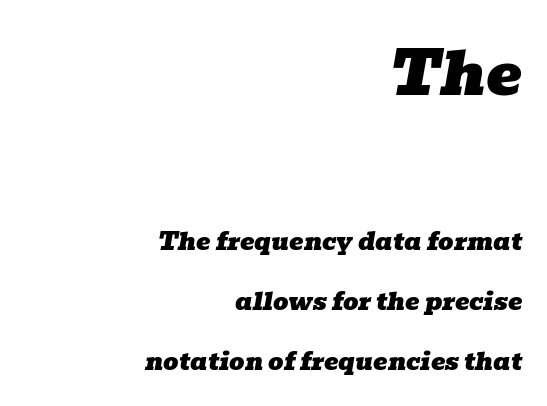
Leading: increased. Size hierarchy here favors the leading block over the trailing one. Descenders hang freely into open space. Every row of glyphs terminates at an identical x-position on the right. Stroke terminals: seriffed. The font's italic variant was chosen for this text.
